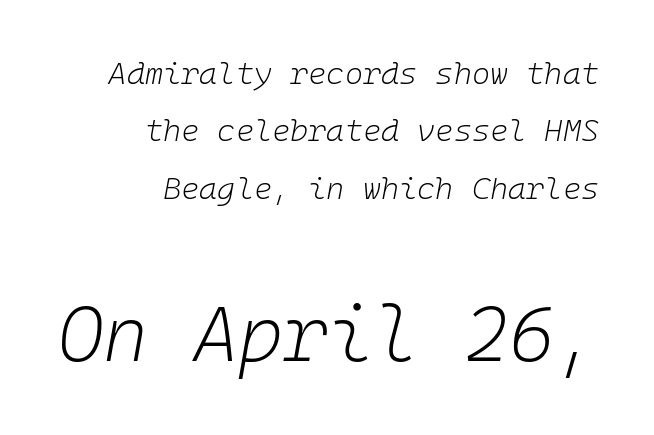
{"italic": "yes", "lean": "right", "slant_degrees": 10, "bold": "no", "weight": "light", "width": "normal", "stroke_contrast": "low", "x_height": "medium", "monospaced": "yes", "underline": "no", "align": "right", "line_spacing_ratio": 1.85, "letter_spacing": "normal", "letter_spacing_em": 0.0, "larger_block": "second", "size_ratio": 2.48, "glyph_px": 77}
